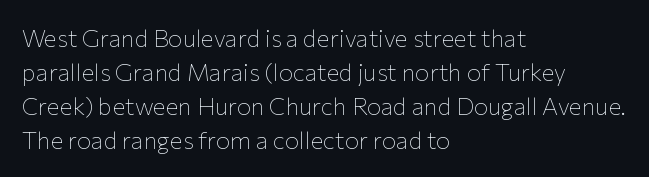
Q: Is the text bold? A: No.
Q: Is the text italic (slanted)? A: No, it is upright.
Q: Is the text underlined? A: No.
Q: How is the paragraph aligned? A: Left-aligned.
Q: Is the spacing between letters normal or unusually wide? A: Normal.
Q: Is the spacing between lines tight, normal or loose? A: Normal.
